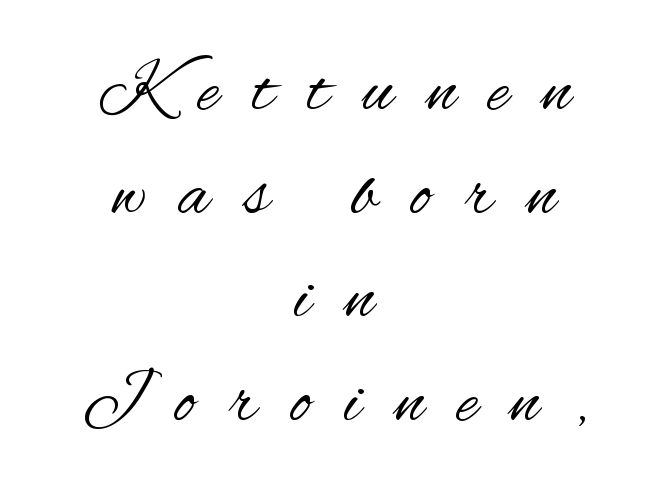
Q: Is the text bold? A: No.
Q: Is the text italic (slanted)? A: Yes.
Q: Is the typeface a serif or a sans-serif typeface? A: Sans-serif.
Q: Is the text underlined? A: No.
Q: How is the paragraph aligned? A: Centered.
Q: Is the spacing between letters normal or unusually wide? A: Unusually wide.
Q: Is the spacing between lines tight, normal or loose? A: Normal.
Q: Width (condensed, normal, or wide)? A: Condensed.
Q: Stroke contrast? A: Medium.
Q: x-height? A: Small.
Q: Monospaced? A: No.
